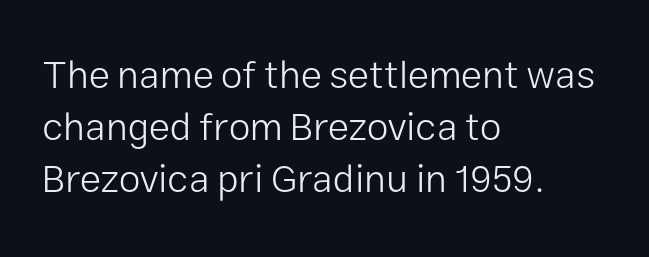
The image shows 39 px light sans-serif type, upright; set left-aligned, normal line spacing (1.33x), normal letter spacing, not underlined; low stroke contrast and a medium x-height.
